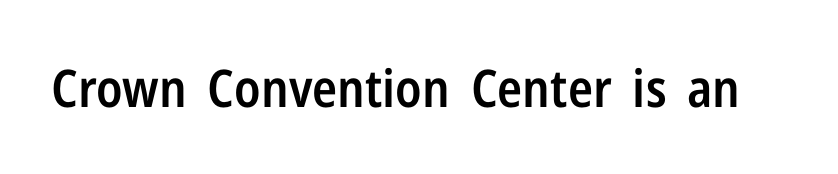
The image shows 52 px semibold, condensed sans-serif type, upright; set normal letter spacing, not underlined; low stroke contrast and a medium x-height.
